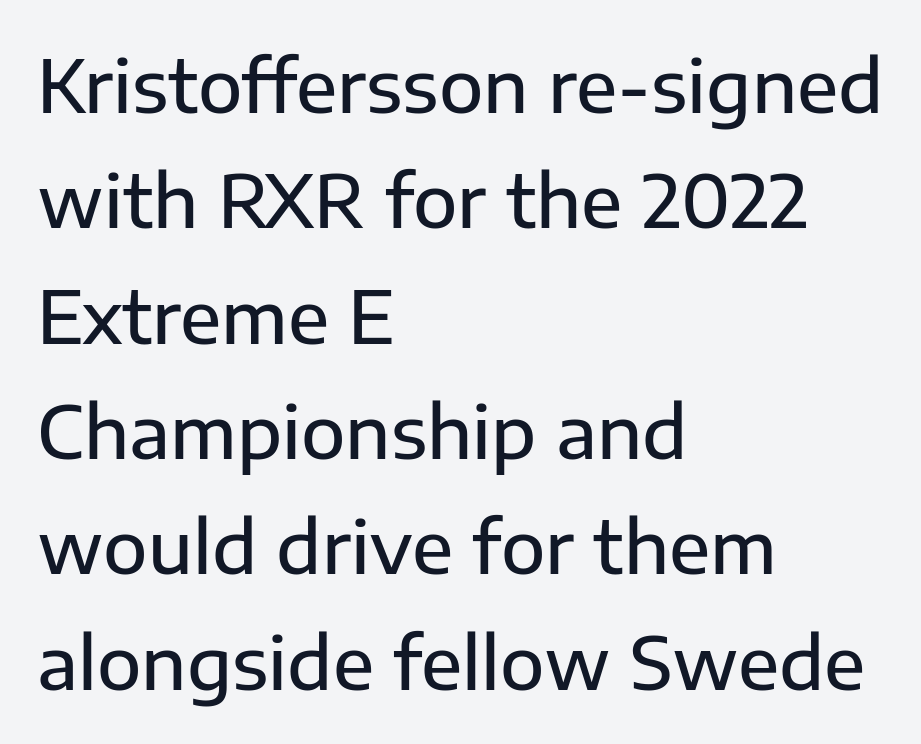
The image shows 73 px sans-serif type, upright; set left-aligned, normal line spacing (1.58x), normal letter spacing, not underlined; low stroke contrast and a medium x-height.
